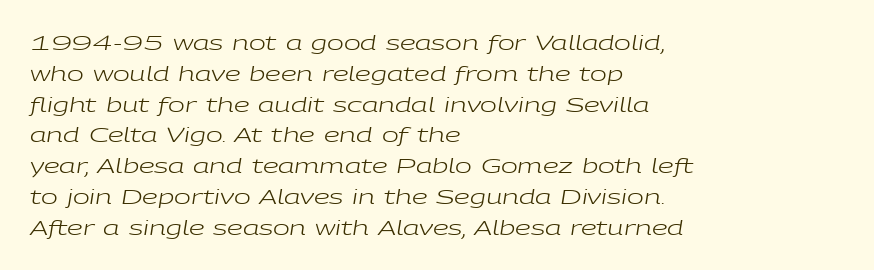
The image shows 20 px text type, italic (leaning right); set left-aligned, normal line spacing (1.54x), normal letter spacing, not underlined.
